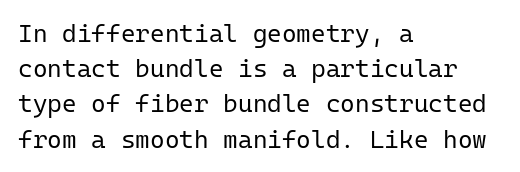
Q: Is the text bold? A: No.
Q: Is the text italic (slanted)? A: No, it is upright.
Q: Is the text underlined? A: No.
Q: How is the paragraph aligned? A: Left-aligned.
Q: Is the spacing between letters normal or unusually wide? A: Normal.
Q: Is the spacing between lines tight, normal or loose? A: Normal.
